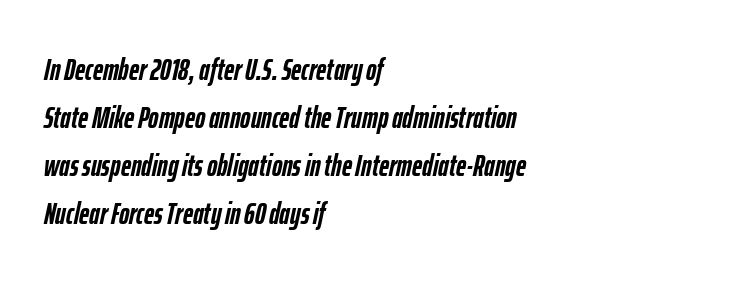
{"italic": "yes", "lean": "right", "slant_degrees": 12, "bold": "yes", "weight": "semibold", "width": "condensed", "stroke_contrast": "low", "x_height": "medium", "monospaced": "no", "underline": "no", "align": "left", "line_spacing": "normal", "line_spacing_ratio": 1.55, "letter_spacing": "normal", "letter_spacing_em": 0.0, "glyph_px": 31}
